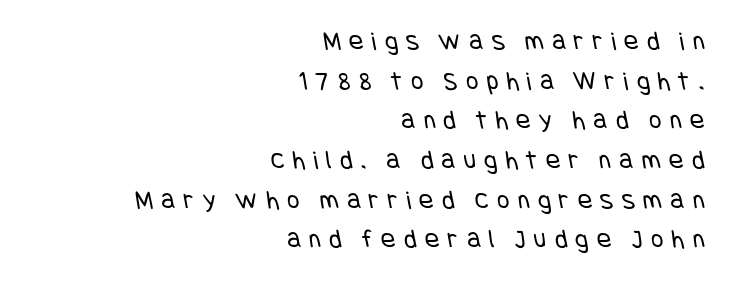
Q: Is the text bold? A: No.
Q: Is the text underlined? A: No.
Q: How is the paragraph aligned? A: Right-aligned.
Q: Is the spacing between letters normal or unusually wide? A: Unusually wide.
Q: Is the spacing between lines tight, normal or loose? A: Normal.
